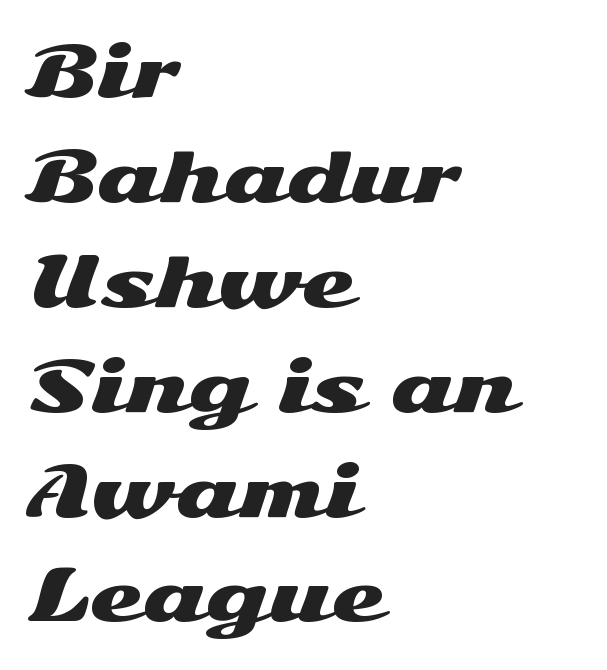
Q: Is the text italic (slanted)? A: Yes.
Q: Is the typeface a serif or a sans-serif typeface? A: Sans-serif.
Q: Is the text underlined? A: No.
Q: How is the paragraph aligned? A: Left-aligned.
Q: Is the spacing between letters normal or unusually wide? A: Normal.
Q: Is the spacing between lines tight, normal or loose? A: Normal.
Q: Width (condensed, normal, or wide)? A: Wide.
Q: Stroke contrast? A: Medium.
Q: x-height? A: Medium.
Q: Monospaced? A: No.
